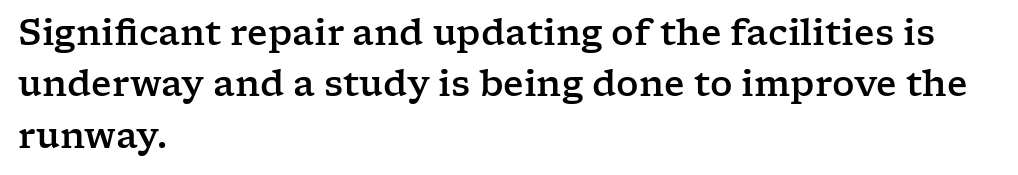
Line beginnings align vertically; line endings do not. Looks like regular typesetting: each glyph gets only the width it needs. Little horizontal feet cap the strokes, marking this as serif type. Plain, unruled lines of type. Inter-character spacing is left at the font's built-in metrics. Whoever set this chose a conventional vertical rhythm.
